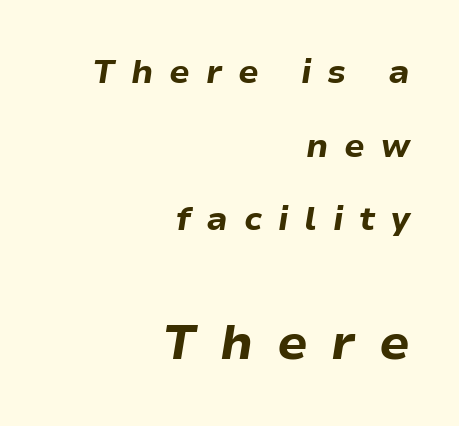
{"italic": "yes", "lean": "right", "slant_degrees": 9, "bold": "yes", "weight": "bold", "width": "normal", "stroke_contrast": "low", "x_height": "medium", "monospaced": "no", "underline": "no", "align": "right", "line_spacing": "loose", "line_spacing_ratio": 2.23, "letter_spacing": "wide", "letter_spacing_em": 0.48, "larger_block": "second", "size_ratio": 1.48, "glyph_px": 49}
